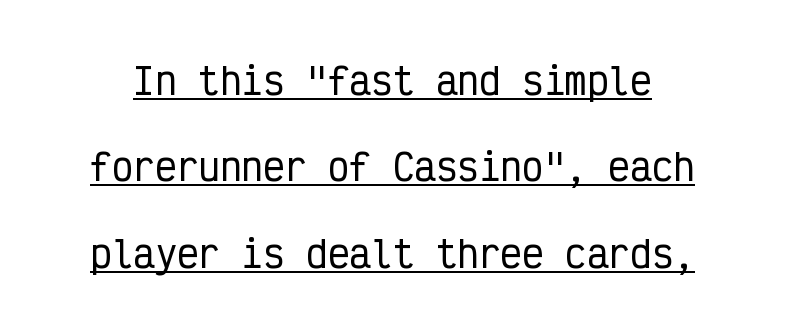
{"serif": "no", "italic": "no", "width": "condensed", "stroke_contrast": "low", "x_height": "medium", "monospaced": "yes", "underline": "yes", "line_spacing": "loose", "line_spacing_ratio": 2.4, "letter_spacing": "normal", "letter_spacing_em": 0.0, "glyph_px": 36}
